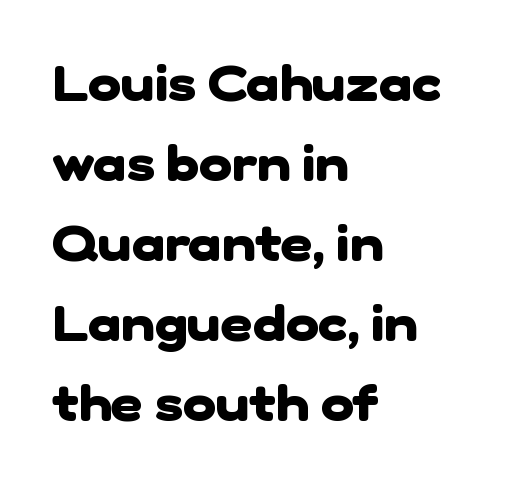
Serifs: no, the terminals of the letterforms are clean. The gaps between neighbouring characters are ordinary and unremarkable. The string is rendered with underlining switched off. Proportional: the letters do not fall into vertical columns.
